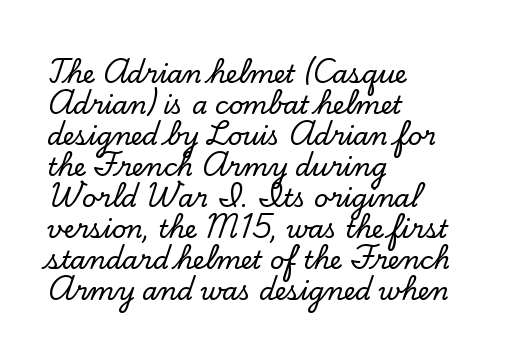
The image shows 25 px text type; set left-aligned, line spacing 1.24x, normal letter spacing, not underlined.
